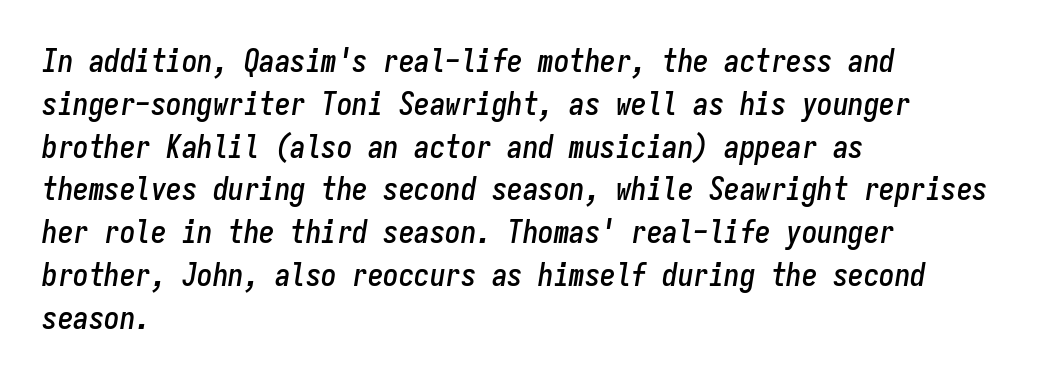
The image shows 31 px condensed type, italic (leaning right), monospaced; set left-aligned, normal line spacing (1.38x), normal letter spacing, not underlined; low stroke contrast and a medium x-height.
